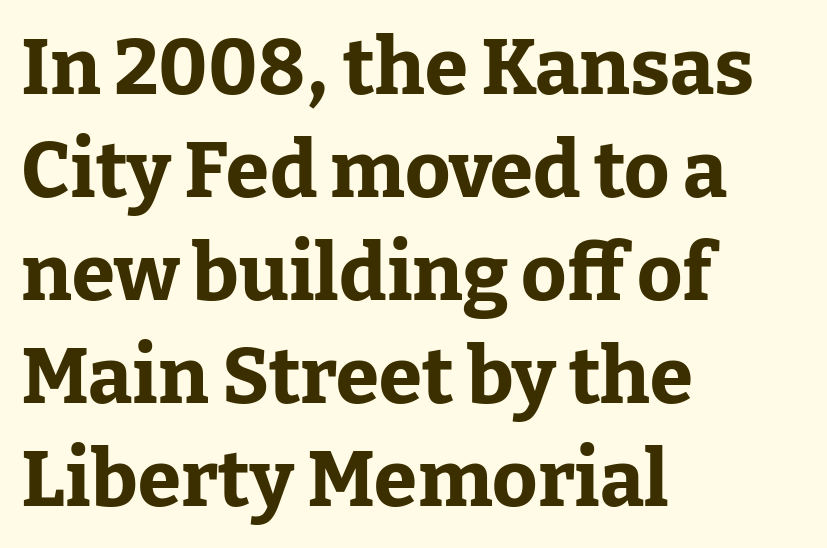
The image shows 78 px bold serif type, upright; set left-aligned, normal line spacing (1.32x), normal letter spacing, not underlined; low stroke contrast and a medium x-height.
